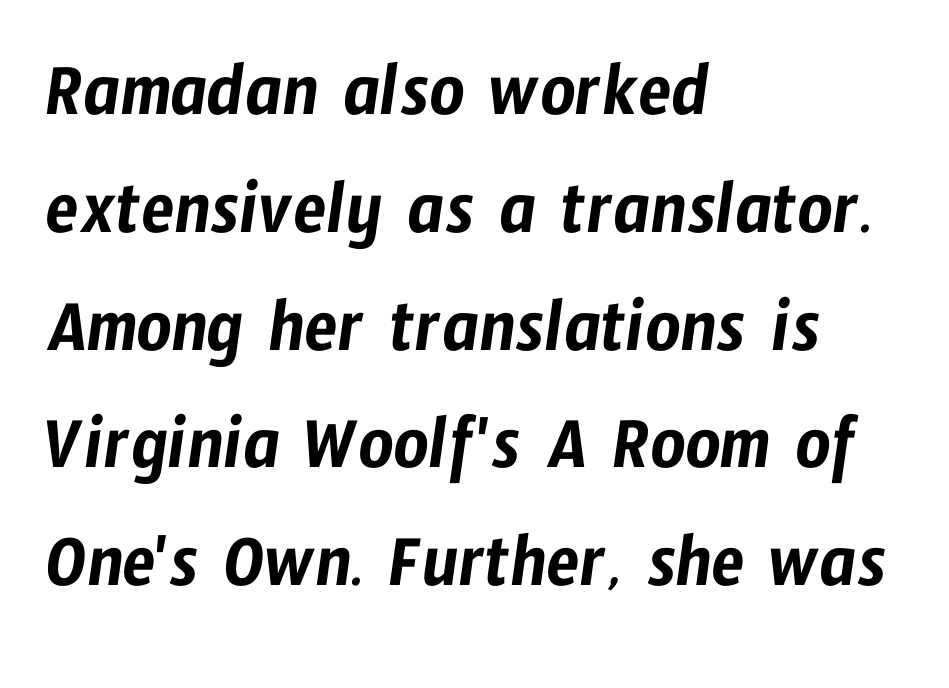
Q: Is the typeface a serif or a sans-serif typeface? A: Sans-serif.
Q: Is the text underlined? A: No.
Q: How is the paragraph aligned? A: Left-aligned.
Q: Is the spacing between letters normal or unusually wide? A: Normal.
Q: Is the spacing between lines tight, normal or loose? A: Normal.
Q: Width (condensed, normal, or wide)? A: Condensed.
Q: Stroke contrast? A: Low.
Q: x-height? A: Medium.
Q: Monospaced? A: No.
